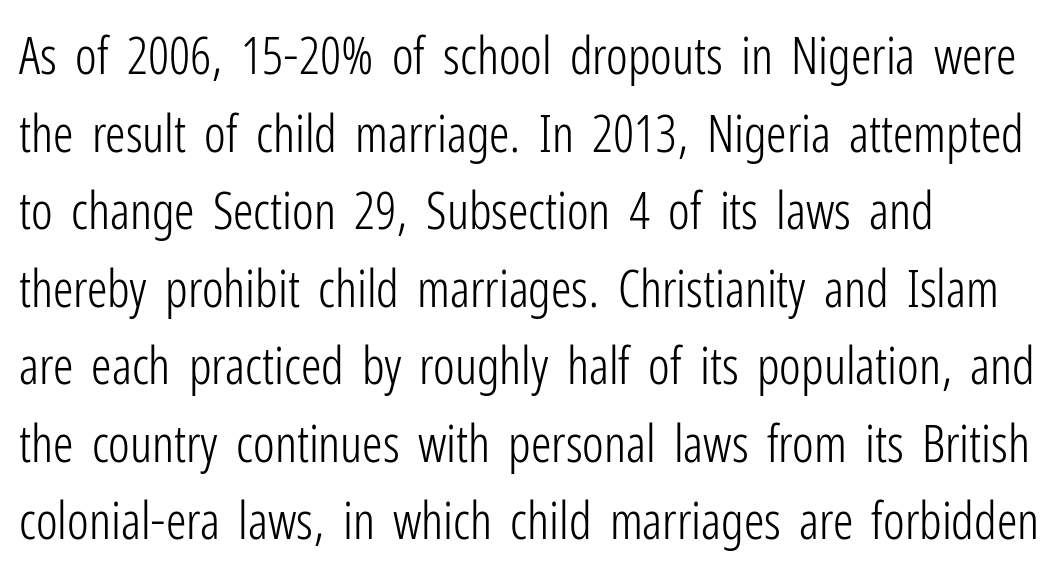
Q: Is the text bold? A: No.
Q: Is the text italic (slanted)? A: No, it is upright.
Q: Is the typeface a serif or a sans-serif typeface? A: Sans-serif.
Q: Is the text underlined? A: No.
Q: How is the paragraph aligned? A: Left-aligned.
Q: Is the spacing between letters normal or unusually wide? A: Normal.
Q: Is the spacing between lines tight, normal or loose? A: Normal.
Q: Width (condensed, normal, or wide)? A: Condensed.
Q: Stroke contrast? A: Low.
Q: x-height? A: Medium.
Q: Monospaced? A: No.
